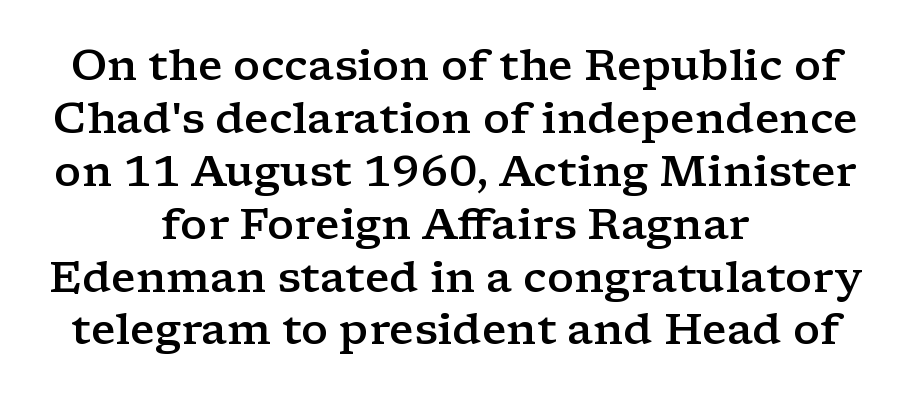
{"serif": "yes", "italic": "no", "bold": "semi", "weight": "semibold", "width": "wide", "stroke_contrast": "low", "x_height": "medium", "monospaced": "no", "underline": "no", "align": "center", "line_spacing_ratio": 1.23, "letter_spacing": "normal", "letter_spacing_em": 0.0, "glyph_px": 43}
